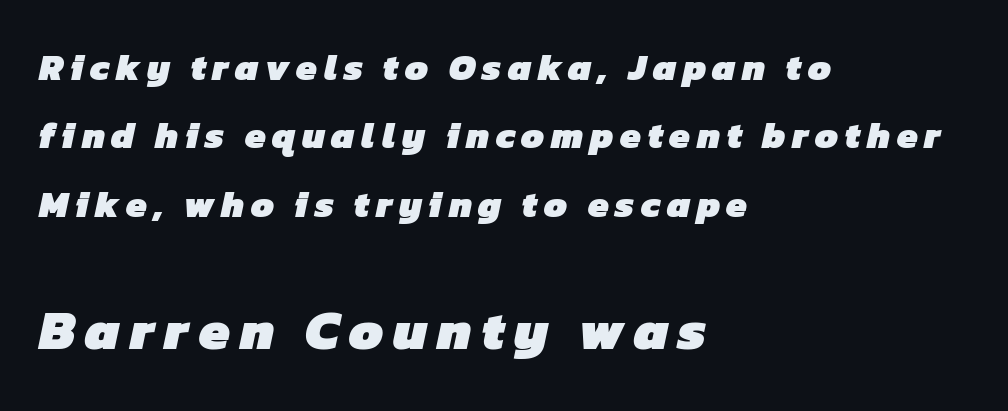
The image shows 55 px heavy sans-serif type; set left-aligned, line spacing 1.85x, not underlined; the second (bottom) block is 1.49x larger; low stroke contrast and a medium x-height.
